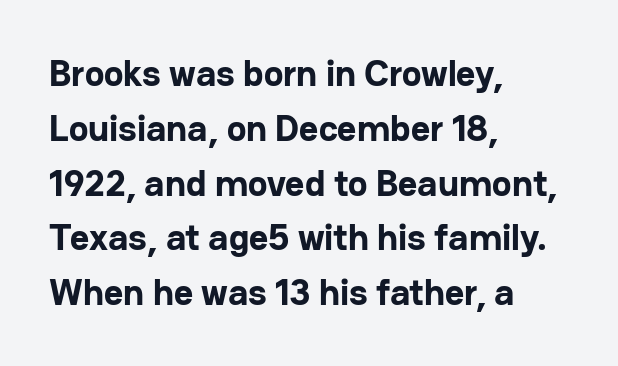
Q: Is the text bold? A: Yes.
Q: Is the text italic (slanted)? A: No, it is upright.
Q: Is the typeface a serif or a sans-serif typeface? A: Sans-serif.
Q: Is the text underlined? A: No.
Q: How is the paragraph aligned? A: Left-aligned.
Q: Is the spacing between letters normal or unusually wide? A: Normal.
Q: Is the spacing between lines tight, normal or loose? A: Normal.
Q: Width (condensed, normal, or wide)? A: Normal.
Q: Stroke contrast? A: Low.
Q: x-height? A: Medium.
Q: Monospaced? A: No.
